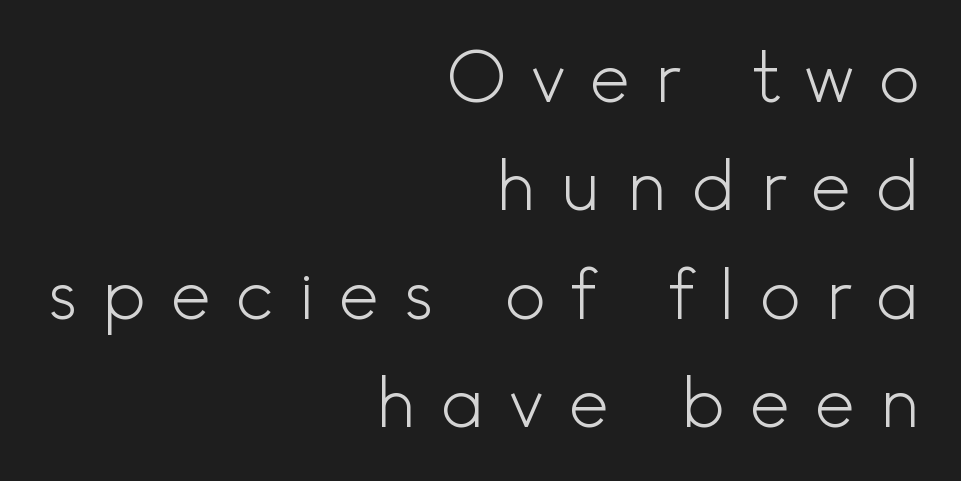
{"serif": "no", "italic": "no", "bold": "no", "weight": "light", "width": "normal", "x_height": "small", "monospaced": "no", "underline": "no", "align": "right", "line_spacing": "normal", "line_spacing_ratio": 1.55, "letter_spacing": "wide", "letter_spacing_em": 0.34, "glyph_px": 70}
